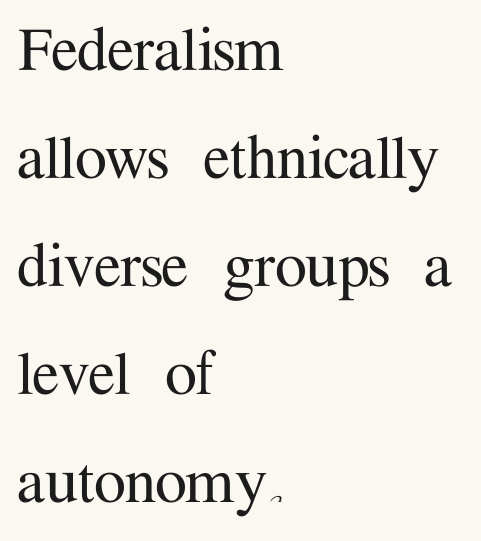
{"serif": "yes", "italic": "no", "width": "normal", "stroke_contrast": "medium", "x_height": "medium", "monospaced": "no", "underline": "no", "align": "left", "line_spacing": "normal", "line_spacing_ratio": 1.5, "letter_spacing": "normal", "letter_spacing_em": 0.0, "glyph_px": 72}
